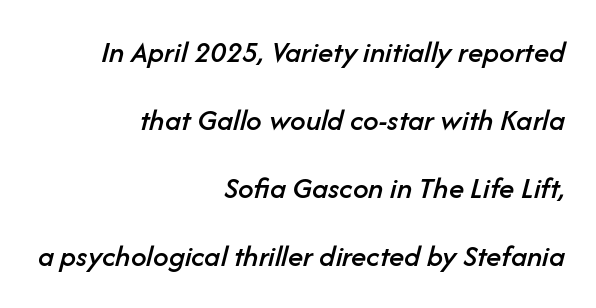
Loosely led — the rows are spread out. All the whitespace from short lines collects on the left. Is this a fixed-width face? No — the glyphs have proportional, varying widths. The space beneath each line is pristine and unruled. What stands out about the letter spacing? Nothing — it is the standard amount.
